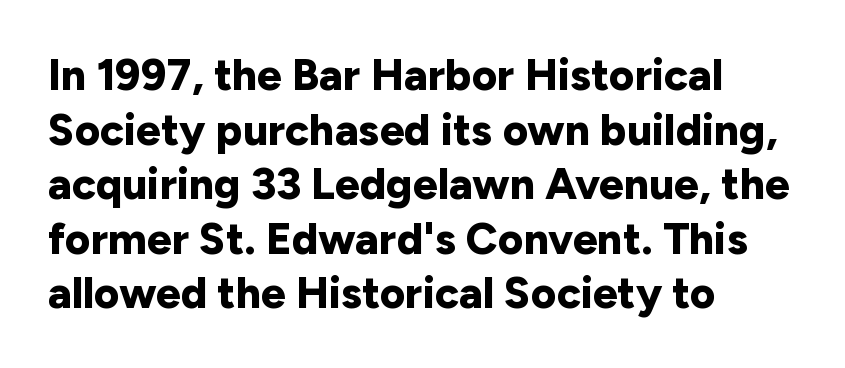
The image shows 44 px bold sans-serif type, upright; set left-aligned, line spacing 1.24x, normal letter spacing, not underlined; low stroke contrast and a medium x-height.
